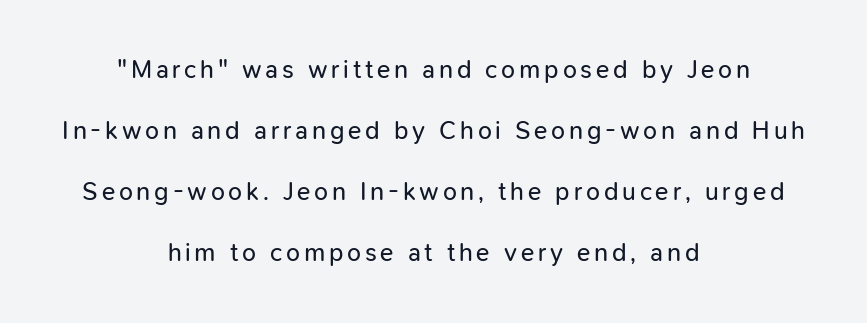
Q: Is the text bold? A: No.
Q: Is the text italic (slanted)? A: No, it is upright.
Q: Is the text underlined? A: No.
Q: How is the paragraph aligned? A: Centered.
Q: Is the spacing between lines tight, normal or loose? A: Loose.
